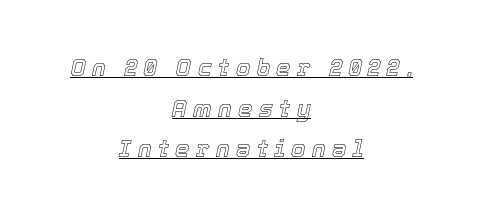
A continuous stroke trails under the words, as in a hyperlink. In CSS terms this would be text-align: center. Between one letter and the next there's a generous, obvious gap. When letters slant like this, we call the style italic.
